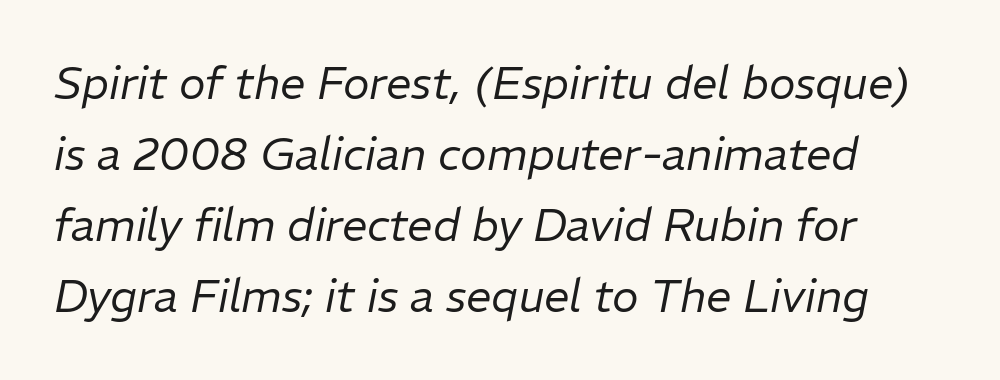
Q: Is the text bold? A: No.
Q: Is the text italic (slanted)? A: Yes, it leans right by about 11 degrees.
Q: Is the text underlined? A: No.
Q: Is the spacing between letters normal or unusually wide? A: Normal.
Q: Is the spacing between lines tight, normal or loose? A: Normal.
Q: Width (condensed, normal, or wide)? A: Normal.
Q: Stroke contrast? A: Low.
Q: x-height? A: Medium.
Q: Monospaced? A: No.
